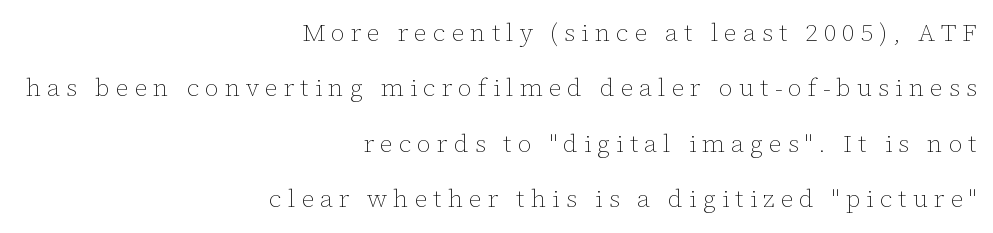
Q: Is the text bold? A: No.
Q: Is the text italic (slanted)? A: No, it is upright.
Q: Is the text underlined? A: No.
Q: How is the paragraph aligned? A: Right-aligned.
Q: Is the spacing between letters normal or unusually wide? A: Unusually wide.
Q: Is the spacing between lines tight, normal or loose? A: Loose.
